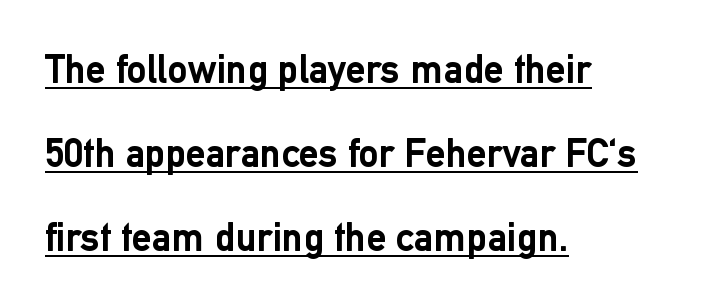
{"serif": "no", "italic": "no", "bold": "yes", "weight": "semibold", "width": "normal", "stroke_contrast": "low", "x_height": "medium", "monospaced": "no", "underline": "yes", "align": "left", "line_spacing": "loose", "line_spacing_ratio": 2.1, "letter_spacing": "normal", "letter_spacing_em": 0.0, "glyph_px": 40}
